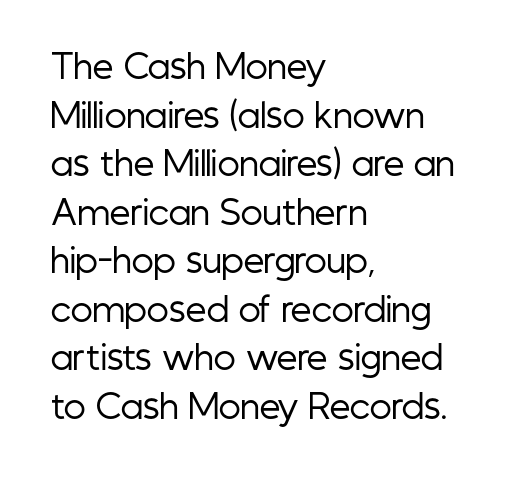
Q: Is the text bold? A: No.
Q: Is the text italic (slanted)? A: No, it is upright.
Q: Is the typeface a serif or a sans-serif typeface? A: Sans-serif.
Q: Is the text underlined? A: No.
Q: How is the paragraph aligned? A: Left-aligned.
Q: Is the spacing between letters normal or unusually wide? A: Normal.
Q: Is the spacing between lines tight, normal or loose? A: Normal.
Q: Width (condensed, normal, or wide)? A: Condensed.
Q: Stroke contrast? A: Low.
Q: x-height? A: Medium.
Q: Monospaced? A: No.
